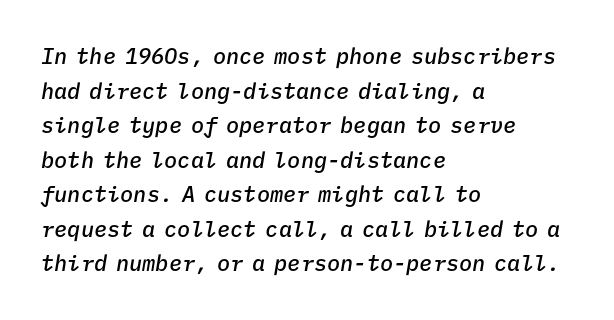
Caption: semibold face, moderately heavy strokes. This is oblique type, the kind used for emphasis or titles. Spacing between characters is what you'd get straight out of the box. The ragged edge is on the right, which tells us the setting is flush left. The string is rendered with underlining switched off. In terms of leading, this rendering sits right in the middle.
